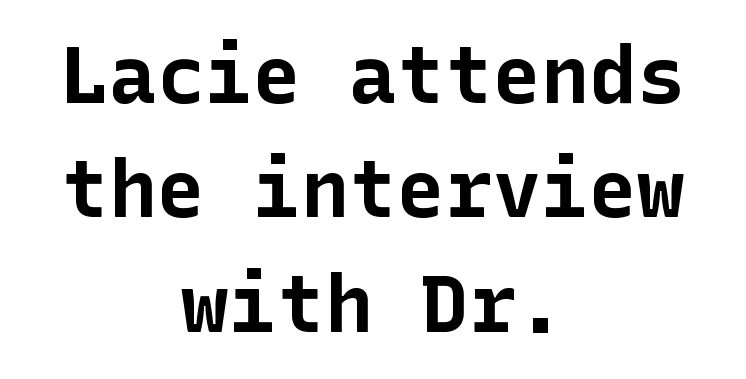
Q: Is the text bold? A: Yes.
Q: Is the text italic (slanted)? A: No, it is upright.
Q: Is the typeface a serif or a sans-serif typeface? A: Sans-serif.
Q: Is the text underlined? A: No.
Q: How is the paragraph aligned? A: Centered.
Q: Is the spacing between letters normal or unusually wide? A: Normal.
Q: Is the spacing between lines tight, normal or loose? A: Normal.
Q: Width (condensed, normal, or wide)? A: Normal.
Q: Stroke contrast? A: Low.
Q: x-height? A: Medium.
